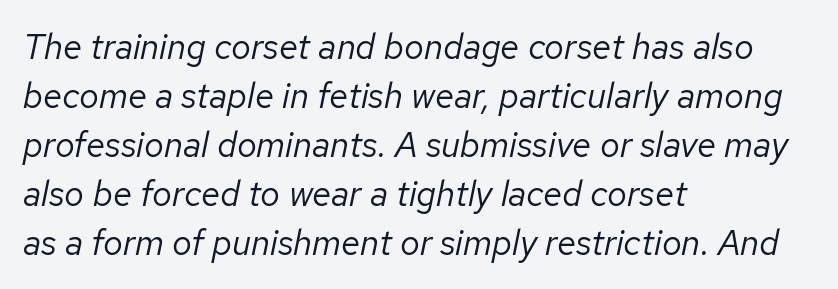
The image shows 35 px regular-weight type, italic (leaning right); set left-aligned, normal line spacing (1.4x), normal letter spacing, not underlined; low stroke contrast and a medium x-height.
